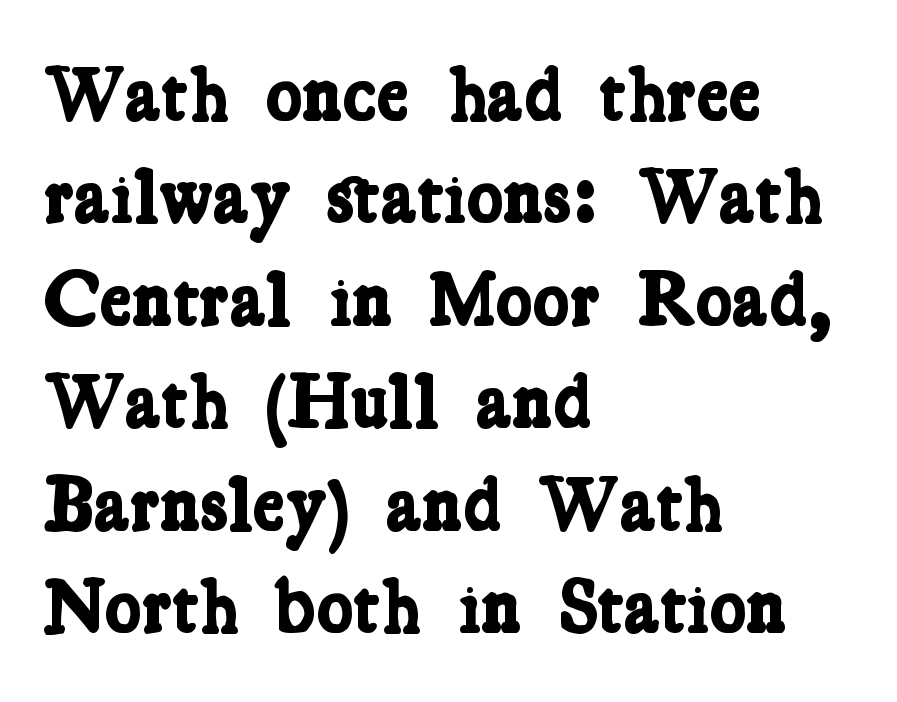
A bare baseline throughout the passage. Vertically, the passage feels balanced, rows spaced as you'd expect. The letters sit at their default tracking, neither squeezed nor spread. This sample has the flowing, uneven cadence of proportional lettering. The letters carry serifs — small finishing strokes at the ends of their stems. These lines are set flush left with a ragged right edge.
